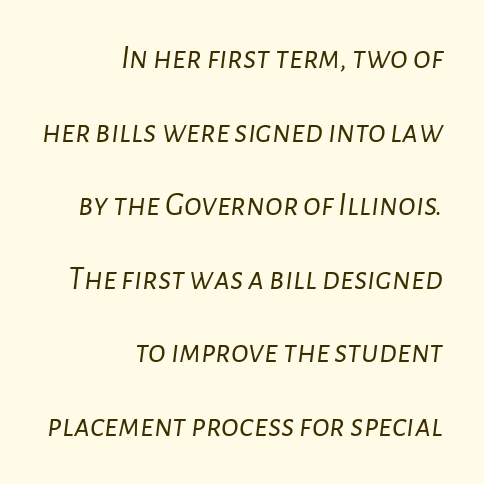
The image shows 33 px light type, italic (leaning right); set right-aligned, loose line spacing (2.23x), normal letter spacing, not underlined; low stroke contrast and a medium x-height.
